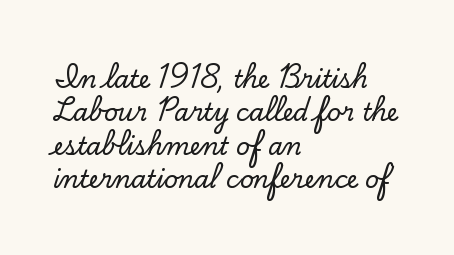
Bare-footed words on every line. The passage shown has conventional tracking throughout. If you measured baseline to baseline, you'd find a middling distance. A student would call this left alignment; a typographer would say flush left, rag right.
